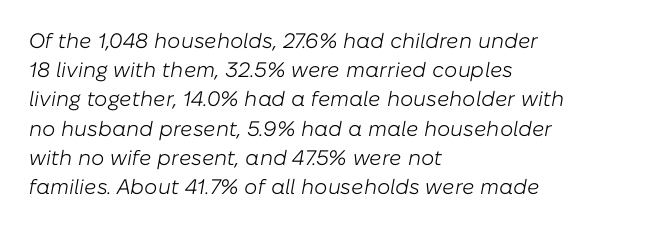
The image shows 21 px text type, italic (leaning right); set left-aligned, normal line spacing (1.39x), normal letter spacing, not underlined.
